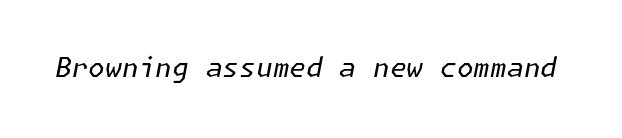
Q: Is the text bold? A: No.
Q: Is the text italic (slanted)? A: Yes, it leans right by about 11 degrees.
Q: Is the text underlined? A: No.
Q: Is the spacing between letters normal or unusually wide? A: Normal.
